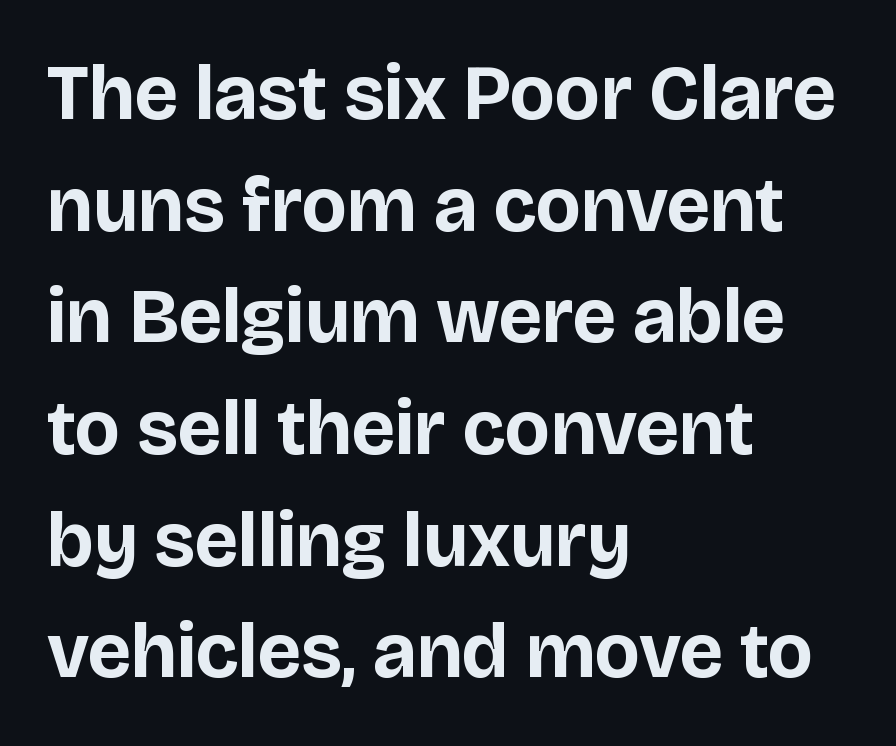
Nothing sits at the stroke ends, so this counts as sans-serif. The compositor pushed each line to the left boundary. Do the characters align in a grid? No, the font is proportional. This sample uses an upright cut, with every glyph sitting square on the baseline.
